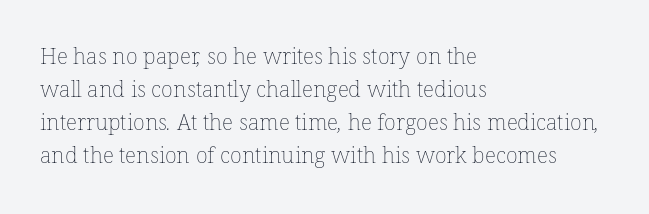
Q: Is the text bold? A: No.
Q: Is the text underlined? A: No.
Q: How is the paragraph aligned? A: Left-aligned.
Q: Is the spacing between letters normal or unusually wide? A: Normal.
Q: Is the spacing between lines tight, normal or loose? A: Normal.
